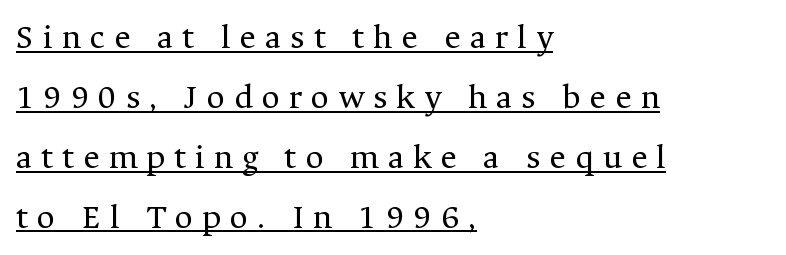
Q: Is the text bold? A: No.
Q: Is the text italic (slanted)? A: No, it is upright.
Q: Is the typeface a serif or a sans-serif typeface? A: Serif.
Q: Is the text underlined? A: Yes.
Q: How is the paragraph aligned? A: Left-aligned.
Q: Is the spacing between letters normal or unusually wide? A: Unusually wide.
Q: Width (condensed, normal, or wide)? A: Normal.
Q: Stroke contrast? A: Medium.
Q: x-height? A: Medium.
Q: Monospaced? A: No.
